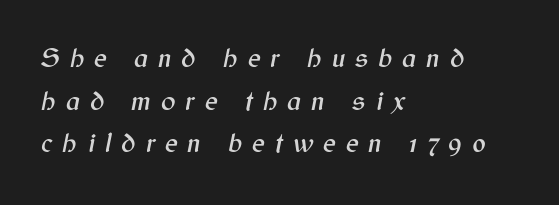
Left-aligned paragraph, ragged on the right. What stands out about the letter spacing? Its width — letters are far apart. It's the slanting kind of type. A typesetter would call this leading conventional body-copy spacing.
